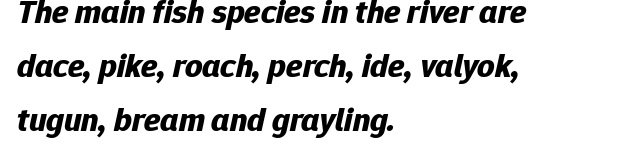
{"italic": "yes", "lean": "right", "slant_degrees": 12, "bold": "yes", "weight": "bold", "width": "normal", "stroke_contrast": "low", "x_height": "medium", "monospaced": "no", "underline": "no", "align": "left", "line_spacing": "normal", "line_spacing_ratio": 1.59, "letter_spacing": "normal", "letter_spacing_em": 0.0, "glyph_px": 34}
